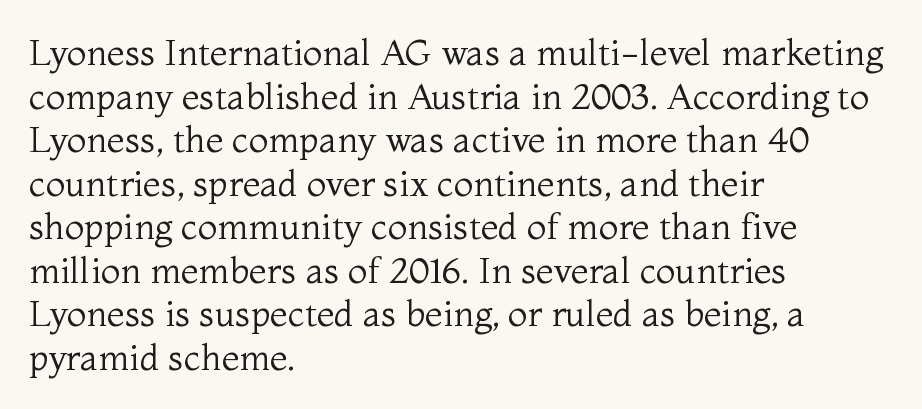
{"serif": "yes", "italic": "no", "bold": "no", "weight": "regular", "width": "normal", "stroke_contrast": "medium", "x_height": "medium", "monospaced": "no", "underline": "no", "align": "left", "line_spacing_ratio": 1.21, "letter_spacing": "normal", "letter_spacing_em": 0.0, "glyph_px": 36}
